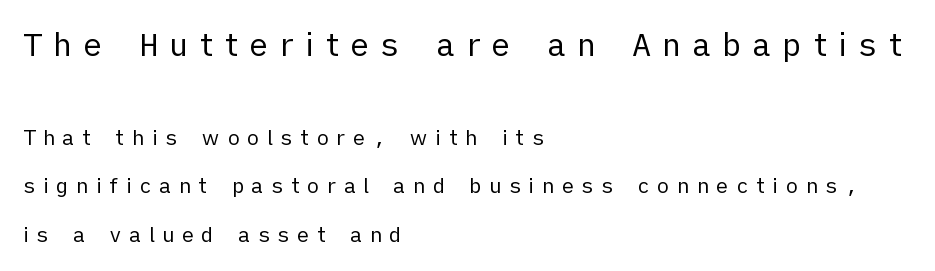
{"serif": "no", "italic": "no", "bold": "no", "weight": "regular", "width": "normal", "stroke_contrast": "low", "x_height": "medium", "monospaced": "no", "underline": "no", "align": "left", "line_spacing": "loose", "line_spacing_ratio": 2.31, "letter_spacing": "wide", "letter_spacing_em": 0.34, "larger_block": "first", "size_ratio": 1.52, "glyph_px": 32}
